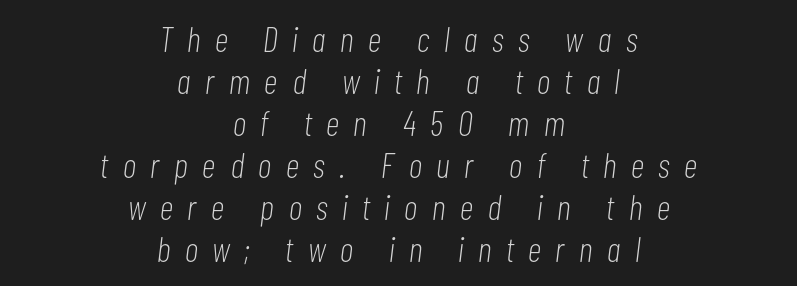
The image shows 35 px light, condensed type, italic (leaning right); set centered, line spacing 1.2x, unusually wide letter spacing (+0.42 em), not underlined; low stroke contrast and a medium x-height.
